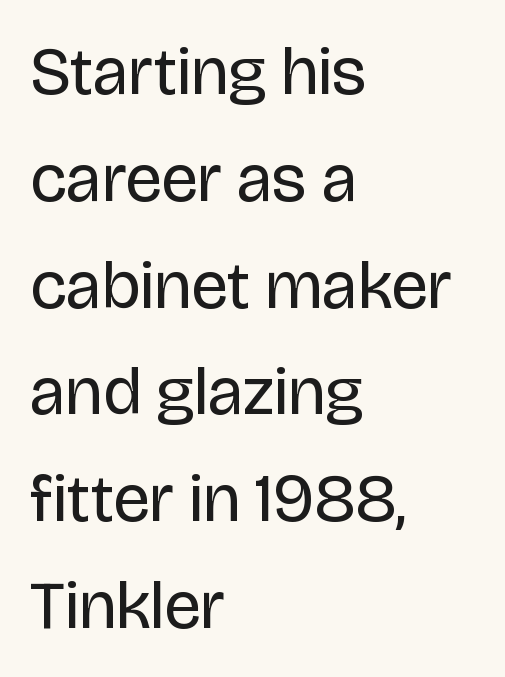
{"serif": "no", "italic": "no", "bold": "no", "weight": "regular", "width": "normal", "stroke_contrast": "low", "x_height": "large", "monospaced": "no", "underline": "no", "align": "left", "line_spacing": "normal", "line_spacing_ratio": 1.57, "letter_spacing": "normal", "letter_spacing_em": 0.0, "glyph_px": 68}
